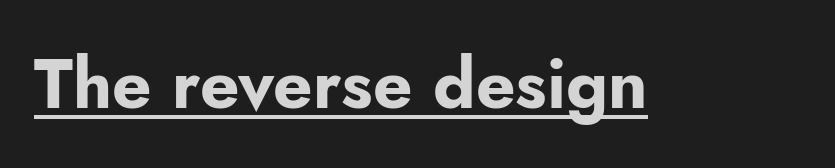
The image shows 69 px bold sans-serif type, upright; set normal letter spacing, underlined; low stroke contrast and a small x-height.
